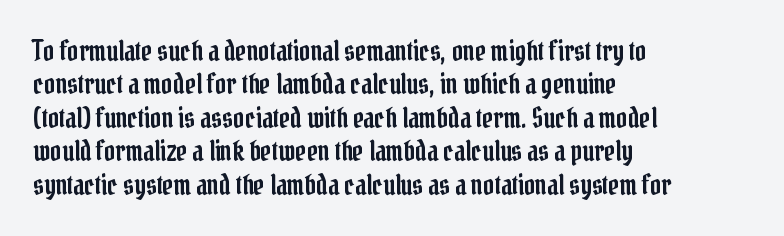
{"italic": "no", "underline": "no", "align": "left", "line_spacing_ratio": 1.24, "letter_spacing": "normal", "letter_spacing_em": 0.0, "glyph_px": 27}
